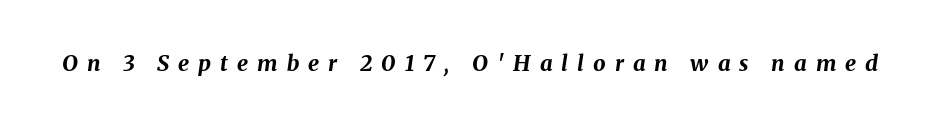
Q: Is the text bold? A: Yes.
Q: Is the text italic (slanted)? A: Yes, it leans right by about 8 degrees.
Q: Is the text underlined? A: No.
Q: Is the spacing between letters normal or unusually wide? A: Unusually wide.
